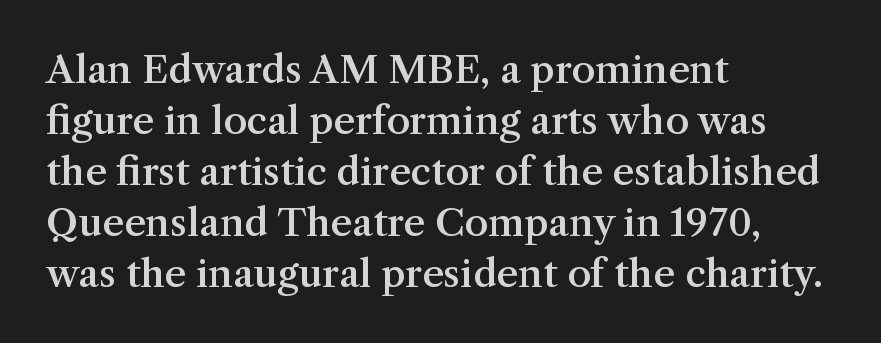
Q: Is the text bold? A: Semi-bold.
Q: Is the text italic (slanted)? A: No, it is upright.
Q: Is the typeface a serif or a sans-serif typeface? A: Serif.
Q: Is the text underlined? A: No.
Q: How is the paragraph aligned? A: Left-aligned.
Q: Is the spacing between letters normal or unusually wide? A: Normal.
Q: Is the spacing between lines tight, normal or loose? A: Normal.
Q: Width (condensed, normal, or wide)? A: Normal.
Q: Stroke contrast? A: Medium.
Q: x-height? A: Medium.
Q: Monospaced? A: No.
